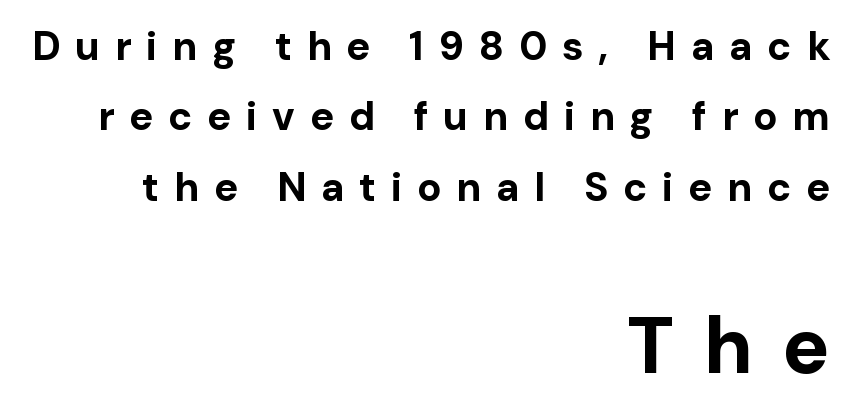
{"serif": "no", "italic": "no", "bold": "yes", "weight": "bold", "width": "normal", "stroke_contrast": "low", "x_height": "medium", "monospaced": "no", "underline": "no", "align": "right", "line_spacing_ratio": 1.76, "letter_spacing": "wide", "letter_spacing_em": 0.37, "larger_block": "second", "size_ratio": 1.98, "glyph_px": 79}
